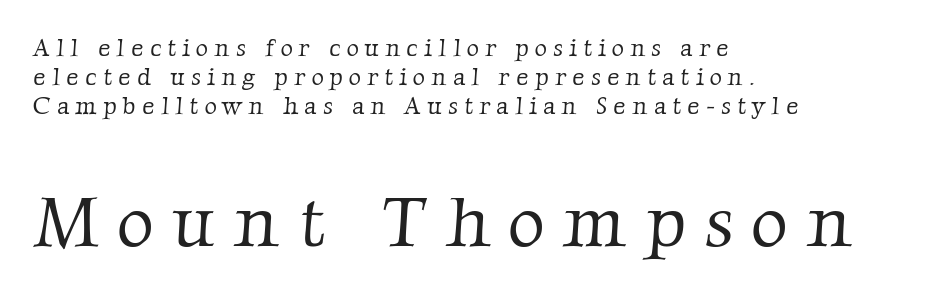
The image shows 72 px light serif type; set left-aligned, line spacing 1.2x, unusually wide letter spacing (+0.26 em), not underlined; the second (bottom) block is 3.0x larger; low stroke contrast and a medium x-height.
